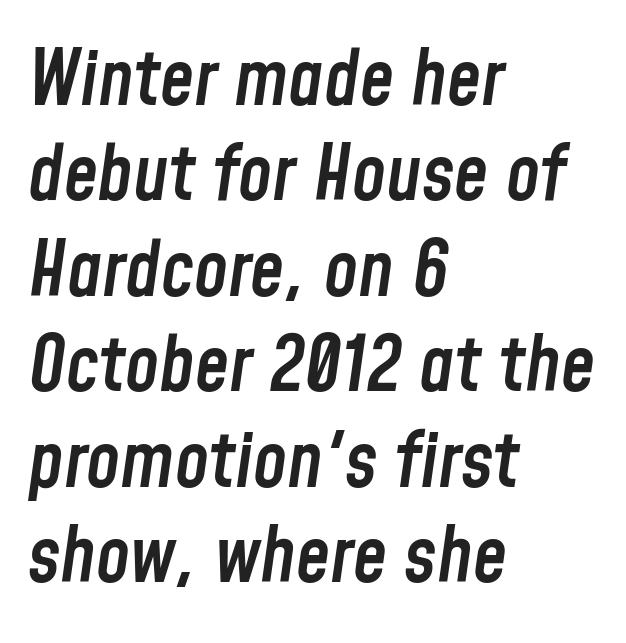
The image shows 77 px semibold, condensed type, italic (leaning right); set left-aligned, line spacing 1.24x, normal letter spacing, not underlined; low stroke contrast and a medium x-height.
